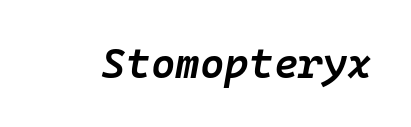
Q: Is the text bold? A: Semi-bold.
Q: Is the text italic (slanted)? A: Yes, it leans right by about 10 degrees.
Q: Is the text underlined? A: No.
Q: Is the spacing between letters normal or unusually wide? A: Normal.
Q: Width (condensed, normal, or wide)? A: Normal.
Q: Stroke contrast? A: Low.
Q: x-height? A: Medium.
Q: Monospaced? A: Yes.
